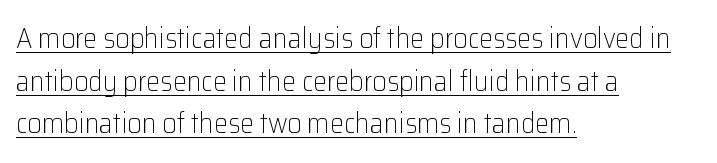
{"serif": "no", "italic": "no", "bold": "no", "weight": "light", "width": "normal", "stroke_contrast": "low", "x_height": "medium", "monospaced": "no", "underline": "yes", "align": "left", "line_spacing": "normal", "line_spacing_ratio": 1.52, "letter_spacing": "normal", "letter_spacing_em": 0.0, "glyph_px": 28}
